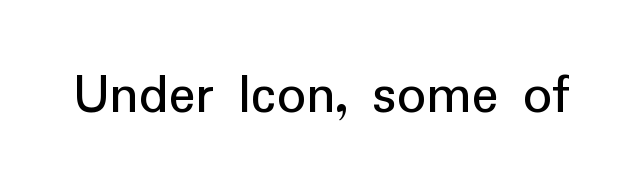
The image shows 57 px regular-weight sans-serif type, upright; set normal letter spacing, not underlined; low stroke contrast and a medium x-height.
